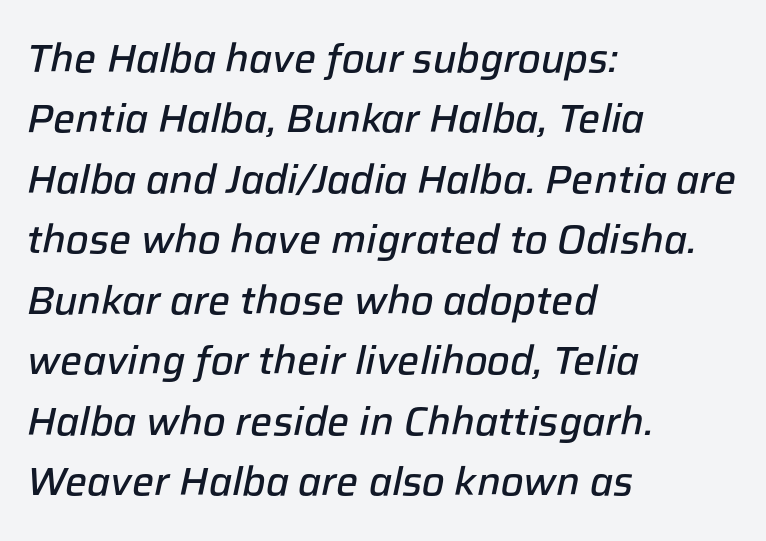
{"italic": "yes", "lean": "right", "slant_degrees": 12, "bold": "semi", "weight": "semibold", "width": "normal", "stroke_contrast": "low", "x_height": "medium", "monospaced": "no", "underline": "no", "align": "left", "line_spacing": "normal", "line_spacing_ratio": 1.55, "letter_spacing": "normal", "letter_spacing_em": 0.0, "glyph_px": 39}
